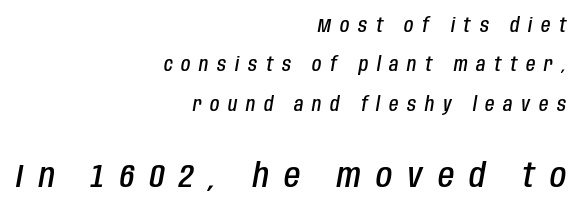
Every row of glyphs terminates at an identical x-position on the right. Here the designer chose a conventional face with non-uniform glyph widths. Observe the lean: these are italic letterforms. The tracking reads as deliberately expanded to a designer's eye. Clear beneath every line of the passage.
